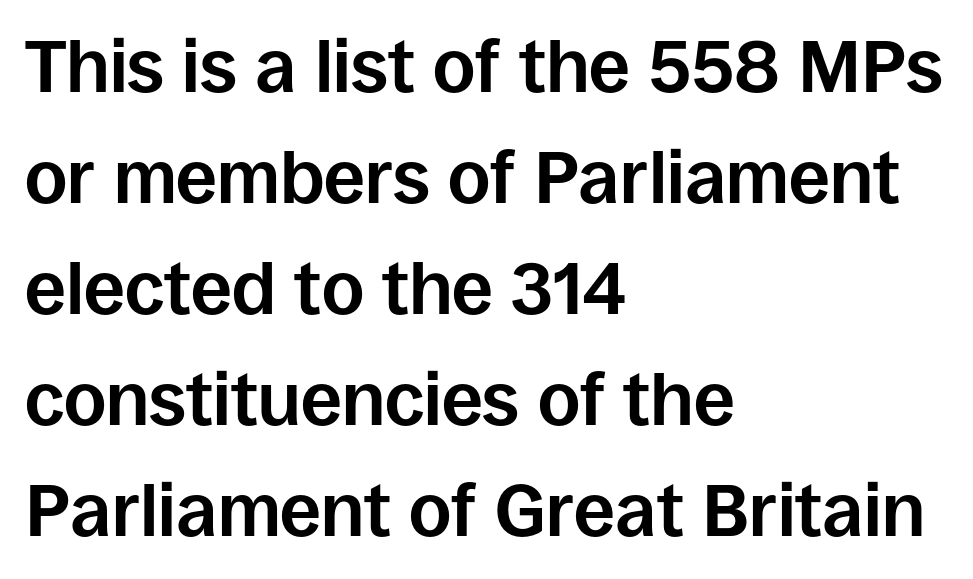
The image shows 73 px bold sans-serif type, upright; set left-aligned, normal line spacing (1.52x), normal letter spacing, not underlined; low stroke contrast and a large x-height.
